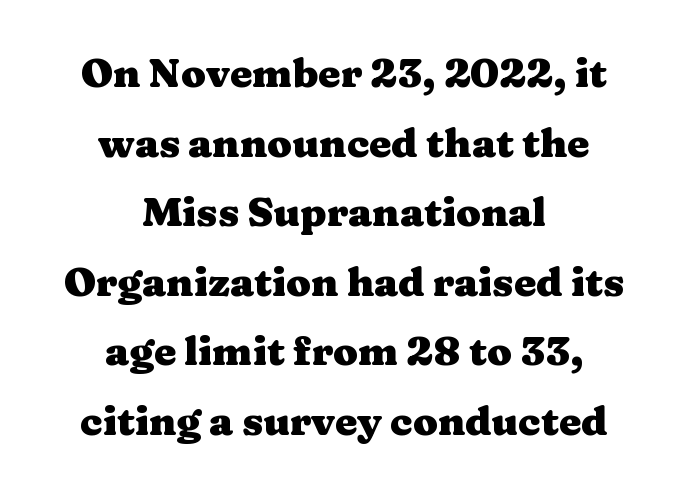
The image shows 40 px heavy, wide serif type, upright; set centered, line spacing 1.74x, normal letter spacing, not underlined; medium stroke contrast and a medium x-height.
